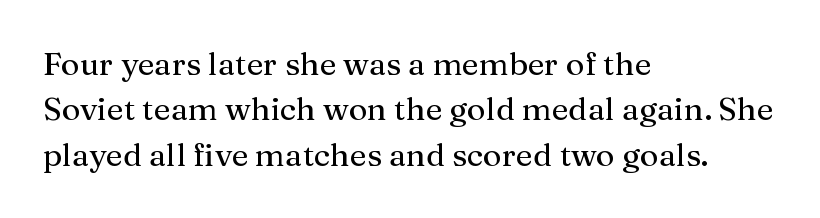
The image shows 32 px serif type, upright; set left-aligned, normal line spacing (1.42x), normal letter spacing, not underlined; medium stroke contrast and a medium x-height.
